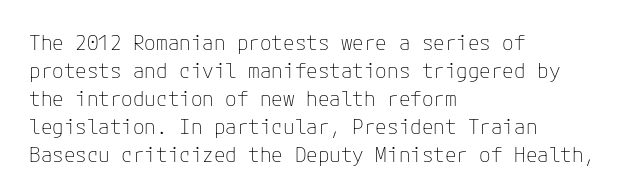
Q: Is the text bold? A: No.
Q: Is the text italic (slanted)? A: No, it is upright.
Q: Is the text underlined? A: No.
Q: How is the paragraph aligned? A: Left-aligned.
Q: Is the spacing between letters normal or unusually wide? A: Normal.
Q: Is the spacing between lines tight, normal or loose? A: Normal.
